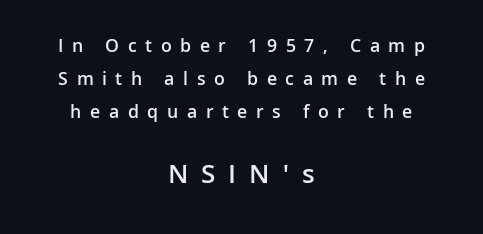
{"serif": "no", "italic": "no", "bold": "semi", "weight": "semibold", "width": "normal", "stroke_contrast": "low", "x_height": "medium", "monospaced": "no", "underline": "no", "align": "center", "line_spacing_ratio": 1.75, "letter_spacing": "wide", "letter_spacing_em": 0.45, "larger_block": "second", "size_ratio": 1.47, "glyph_px": 28}
